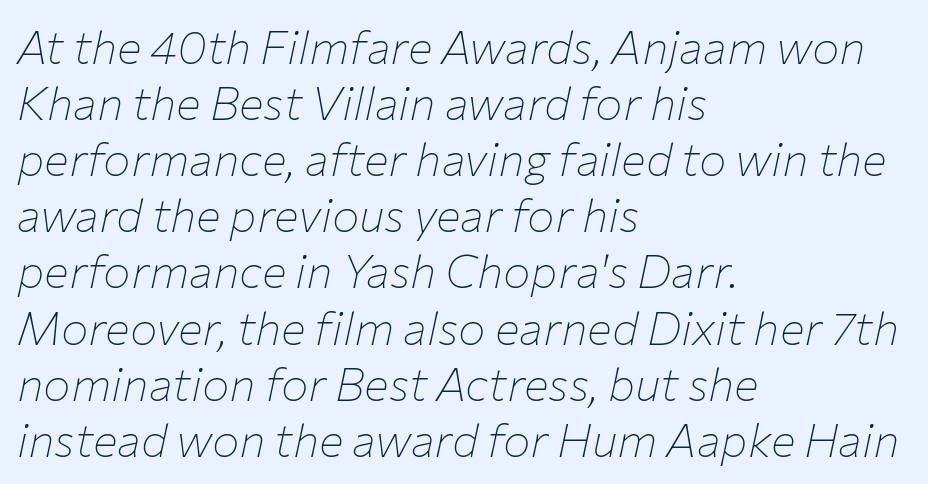
The image shows 46 px thin type, italic (leaning right); set left-aligned, line spacing 1.22x, normal letter spacing, not underlined; low stroke contrast and a medium x-height.
